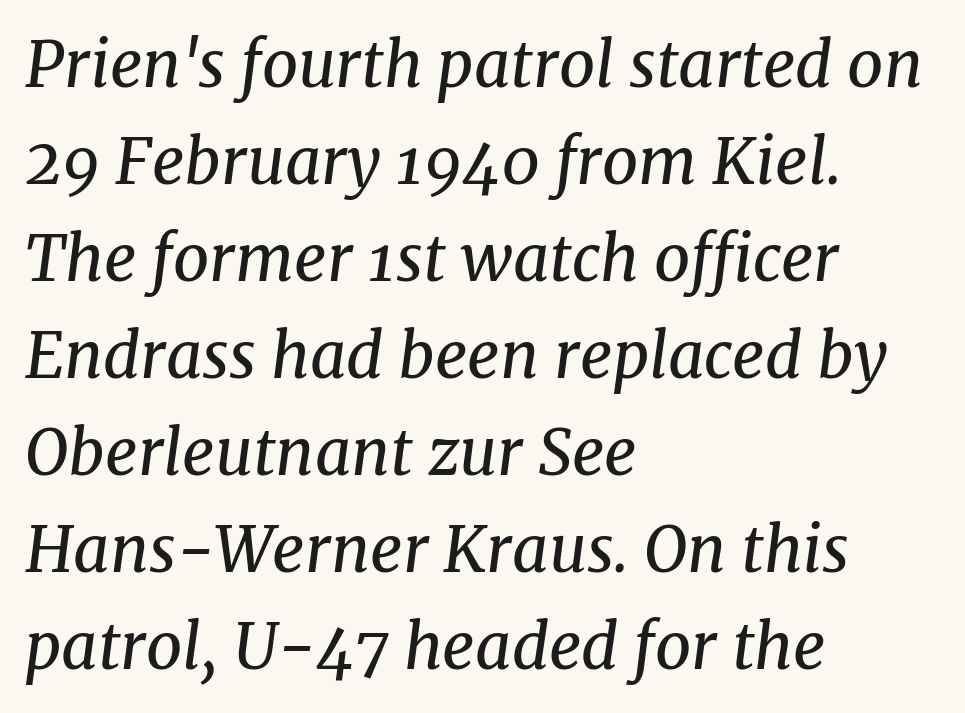
{"serif": "yes", "italic": "yes", "lean": "right", "slant_degrees": 8, "bold": "no", "weight": "regular", "width": "normal", "stroke_contrast": "medium", "x_height": "medium", "monospaced": "no", "underline": "no", "align": "left", "line_spacing": "normal", "line_spacing_ratio": 1.54, "letter_spacing": "normal", "letter_spacing_em": 0.0, "glyph_px": 63}
